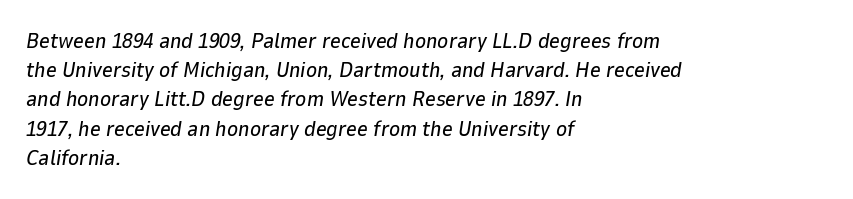
The image shows 21 px text type, italic (leaning right); set left-aligned, normal line spacing (1.39x), normal letter spacing, not underlined.
